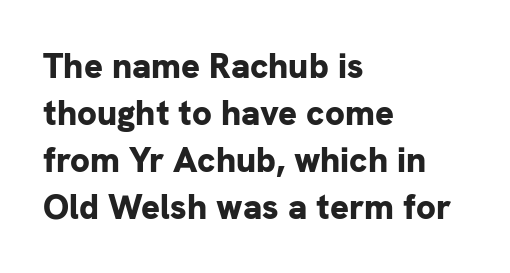
Thick stems and heavy bowls — unmistakably bold. Do the characters align in a grid? No, the font is proportional. Quick note: not italic, upright. Vertically, the passage feels balanced, rows spaced as you'd expect. These lines stack with their left ends in a neat column.
